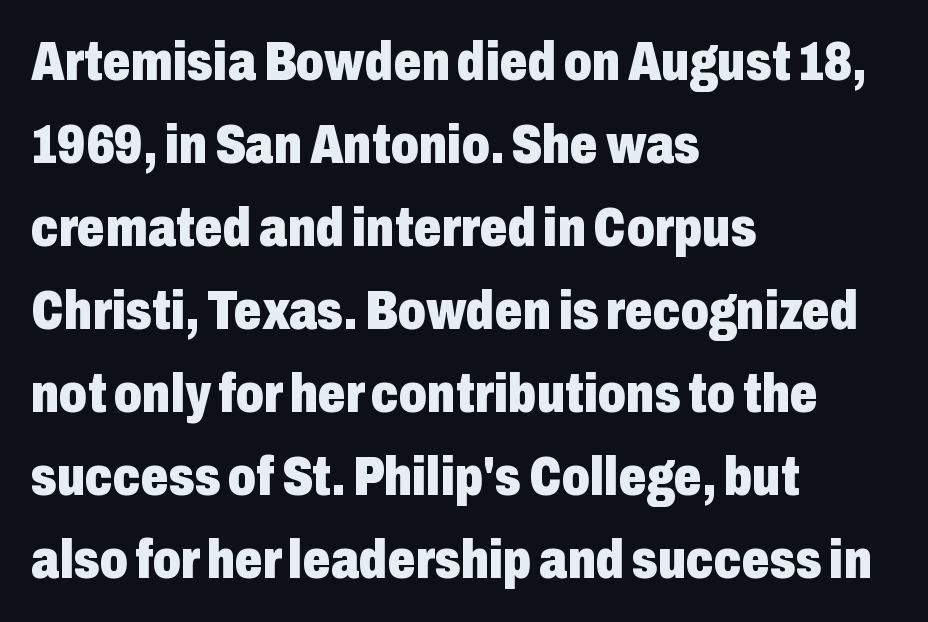
Notice how descenders clear the ascenders below comfortably — that's standard leading. Proportional: the letters do not fall into vertical columns. I'd call this a sans setting — the letters go barefoot. In terms of posture, this sample is upright. Quick note: underline off. What weight is shown? A full bold with thick strokes.
